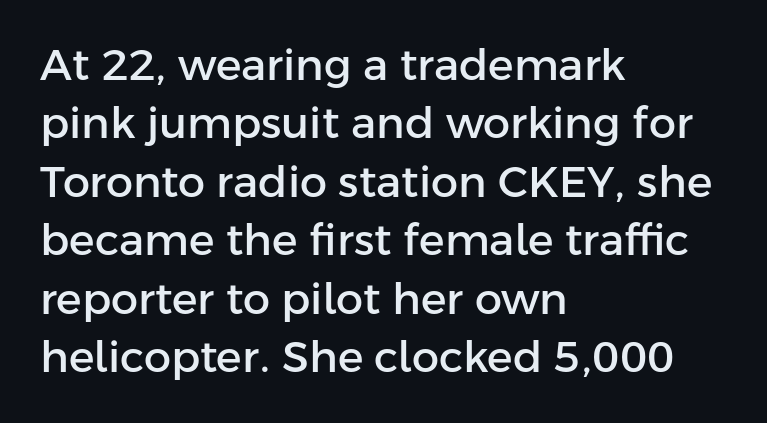
Does the type have serifs? No, each stem ends abruptly. This rendering uses left alignment, leaving the right contour irregular. Rule under the text: the space is simply empty. A typesetter would call this leading conventional body-copy spacing. Do the characters align in a grid? No, the font is proportional.
